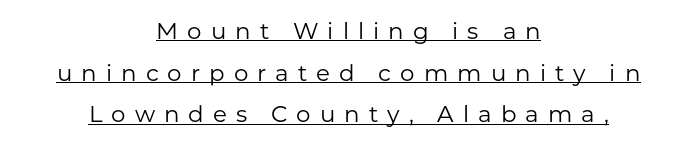
Q: Is the text bold? A: No.
Q: Is the text italic (slanted)? A: No, it is upright.
Q: Is the text underlined? A: Yes.
Q: How is the paragraph aligned? A: Centered.
Q: Is the spacing between letters normal or unusually wide? A: Unusually wide.
